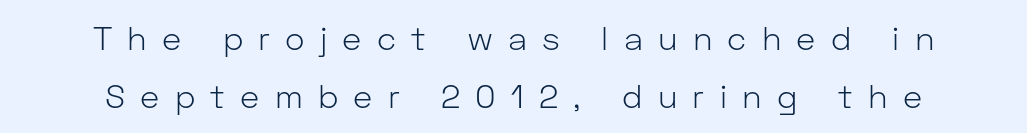
{"serif": "no", "italic": "no", "bold": "no", "weight": "light", "width": "normal", "stroke_contrast": "low", "x_height": "medium", "monospaced": "no", "underline": "no", "align": "center", "line_spacing_ratio": 1.75, "letter_spacing": "wide", "letter_spacing_em": 0.46, "glyph_px": 33}
